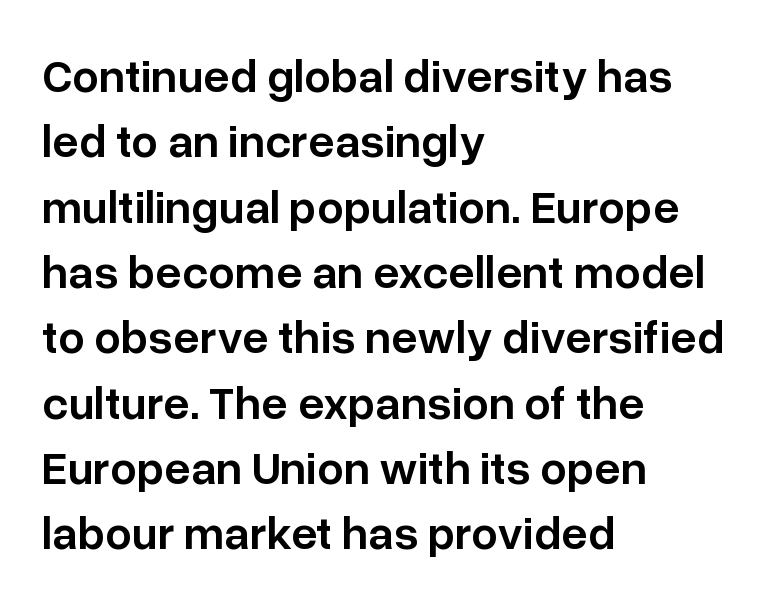
{"serif": "no", "italic": "no", "bold": "semi", "weight": "semibold", "width": "normal", "stroke_contrast": "low", "x_height": "medium", "monospaced": "no", "underline": "no", "align": "left", "line_spacing": "normal", "line_spacing_ratio": 1.39, "letter_spacing": "normal", "letter_spacing_em": 0.0, "glyph_px": 47}
